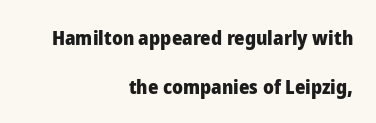
The foot of each line stays bare and open. Students, observe: this is what heavily led, spacious text looks like. The face used here has the dense, thick strokes of a bold. Is the letter spacing exaggerated? No — it looks like the ordinary default. This rendering uses right alignment, leaving the left contour irregular.
